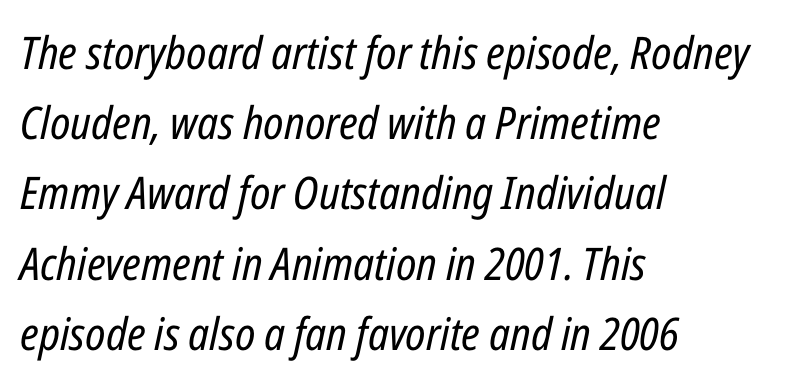
Q: Is the text bold? A: No.
Q: Is the text italic (slanted)? A: Yes, it leans right by about 12 degrees.
Q: Is the text underlined? A: No.
Q: How is the paragraph aligned? A: Left-aligned.
Q: Is the spacing between letters normal or unusually wide? A: Normal.
Q: Is the spacing between lines tight, normal or loose? A: Normal.
Q: Width (condensed, normal, or wide)? A: Condensed.
Q: Stroke contrast? A: Low.
Q: x-height? A: Medium.
Q: Monospaced? A: No.
